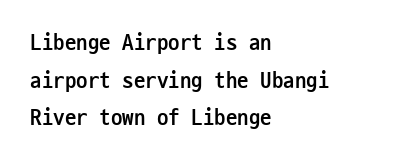
Observe the ordinary spacing: letters are neighbours, not strangers. The space beneath each line is pristine and unruled. The glyphs have the mass of a bold cut. The font's upright variant was chosen for this text. Compared with a centered layout, this one pins lines to the left instead.
